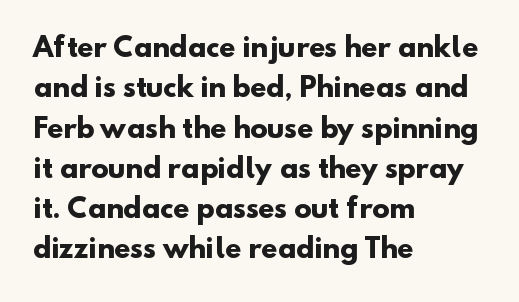
Q: Is the text bold? A: Yes.
Q: Is the text underlined? A: No.
Q: How is the paragraph aligned? A: Left-aligned.
Q: Is the spacing between letters normal or unusually wide? A: Normal.
Q: Is the spacing between lines tight, normal or loose? A: Normal.
